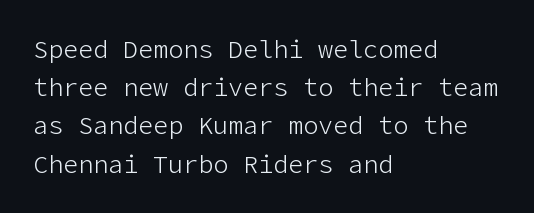
Q: Is the text bold? A: No.
Q: Is the text italic (slanted)? A: No, it is upright.
Q: Is the text underlined? A: No.
Q: How is the paragraph aligned? A: Left-aligned.
Q: Is the spacing between letters normal or unusually wide? A: Normal.
Q: Is the spacing between lines tight, normal or loose? A: Normal.
